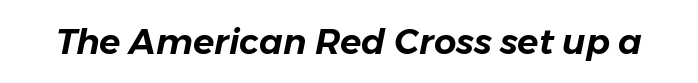
{"italic": "yes", "lean": "right", "slant_degrees": 11, "width": "normal", "stroke_contrast": "low", "x_height": "medium", "monospaced": "no", "underline": "no", "letter_spacing": "normal", "letter_spacing_em": 0.0, "glyph_px": 35}
